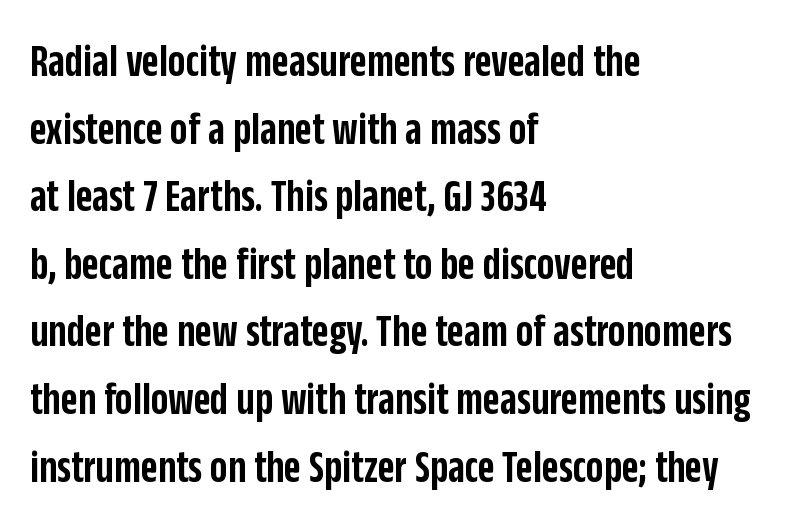
{"serif": "no", "italic": "no", "bold": "semi", "weight": "semibold", "width": "condensed", "stroke_contrast": "low", "x_height": "large", "monospaced": "no", "underline": "no", "align": "left", "line_spacing": "normal", "line_spacing_ratio": 1.47, "letter_spacing": "normal", "letter_spacing_em": 0.0, "glyph_px": 46}
